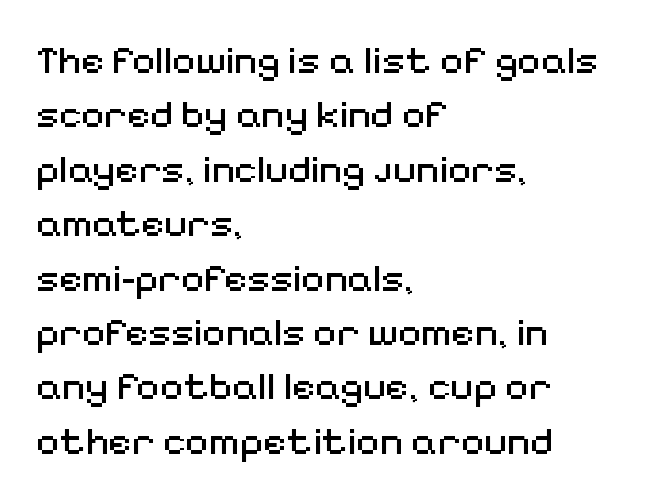
{"serif": "no", "italic": "no", "bold": "no", "weight": "regular", "width": "normal", "stroke_contrast": "medium", "x_height": "medium", "monospaced": "no", "underline": "no", "align": "left", "line_spacing": "normal", "line_spacing_ratio": 1.36, "letter_spacing": "normal", "letter_spacing_em": 0.0, "glyph_px": 40}
